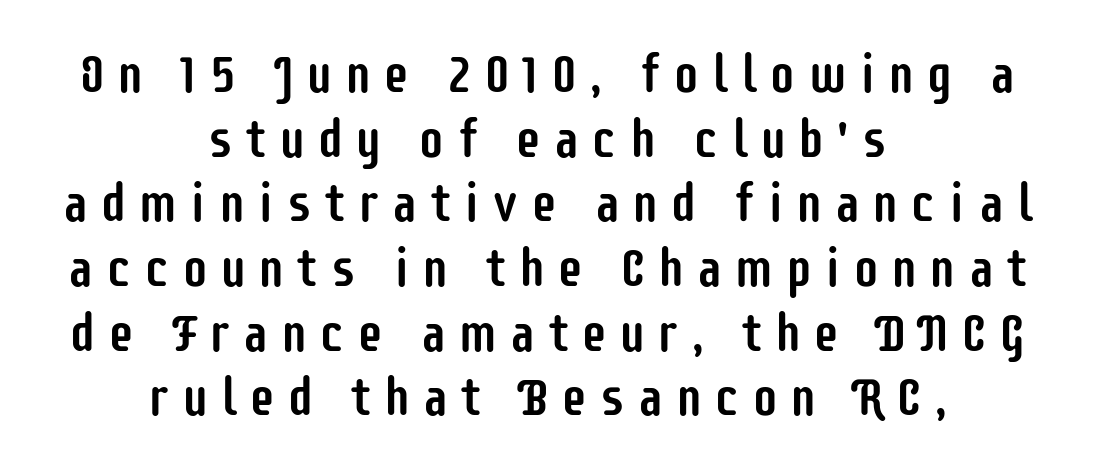
{"serif": "no", "italic": "no", "width": "condensed", "stroke_contrast": "low", "x_height": "large", "monospaced": "no", "underline": "no", "align": "center", "line_spacing_ratio": 1.22, "letter_spacing": "wide", "letter_spacing_em": 0.22, "glyph_px": 53}
